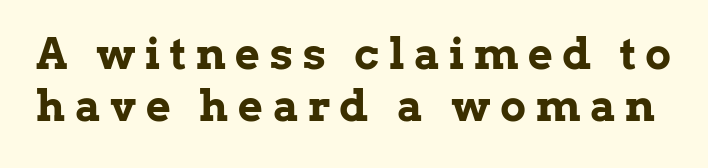
A bare baseline throughout the passage. Students, this is bold: see how much ink each stroke carries. The text was rendered using a seriffed face with decorative stroke endings. Upright lettering throughout.
